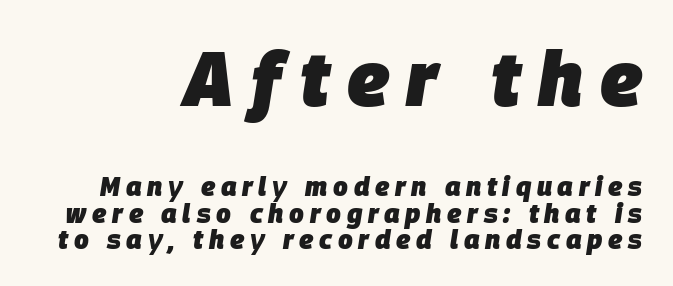
The image shows 77 px heavy type, italic (leaning right); set right-aligned, tight line spacing (1.01x), unusually wide letter spacing (+0.22 em), not underlined; the first (top) block is 2.96x larger; low stroke contrast and a large x-height.
